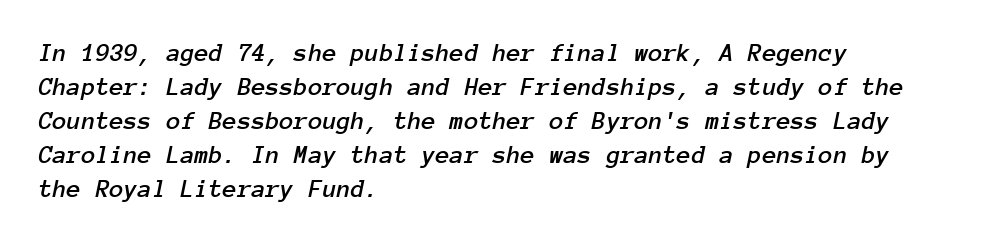
Q: Is the text italic (slanted)? A: Yes, it leans right by about 12 degrees.
Q: Is the text underlined? A: No.
Q: How is the paragraph aligned? A: Left-aligned.
Q: Is the spacing between letters normal or unusually wide? A: Normal.
Q: Is the spacing between lines tight, normal or loose? A: Normal.
